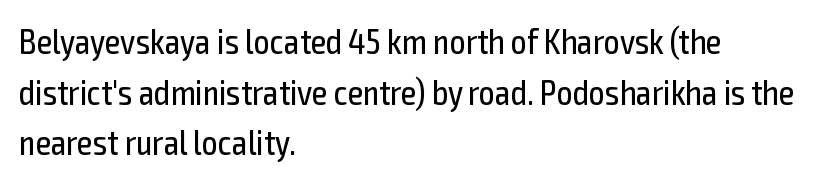
{"serif": "no", "italic": "no", "bold": "no", "weight": "regular", "width": "condensed", "x_height": "medium", "monospaced": "no", "underline": "no", "align": "left", "line_spacing": "normal", "line_spacing_ratio": 1.45, "letter_spacing": "normal", "letter_spacing_em": 0.0, "glyph_px": 35}
